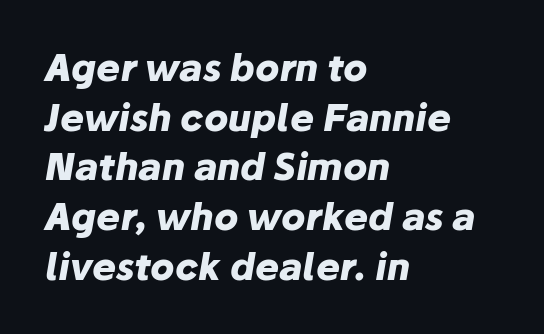
The image shows 36 px heavy type, italic (leaning right); set left-aligned, normal line spacing (1.38x), normal letter spacing, not underlined; low stroke contrast and a medium x-height.
